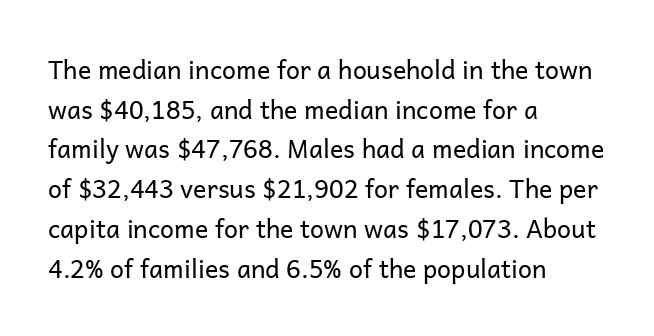
No italicization has been applied; the sample stays upright. Which margin do the lines hug? The left one — the right edge is uneven. Interline gaps are of average width in this sample. Descender tails drop into unmarked territory.
